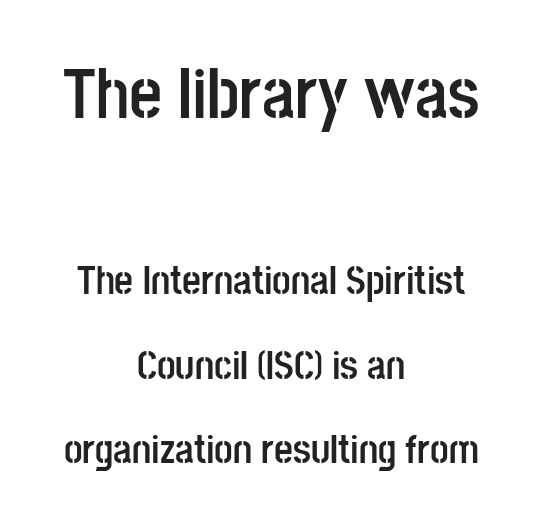
Q: Is the text bold? A: Yes.
Q: Is the text italic (slanted)? A: No, it is upright.
Q: Is the typeface a serif or a sans-serif typeface? A: Sans-serif.
Q: Is the text underlined? A: No.
Q: How is the paragraph aligned? A: Centered.
Q: Is the spacing between letters normal or unusually wide? A: Normal.
Q: Is the spacing between lines tight, normal or loose? A: Loose.
Q: Which block of text is set in a larger size, the first (top) or the second (bottom)? A: The first (top) one.
Q: Width (condensed, normal, or wide)? A: Condensed.
Q: Stroke contrast? A: Low.
Q: x-height? A: Large.
Q: Monospaced? A: No.
